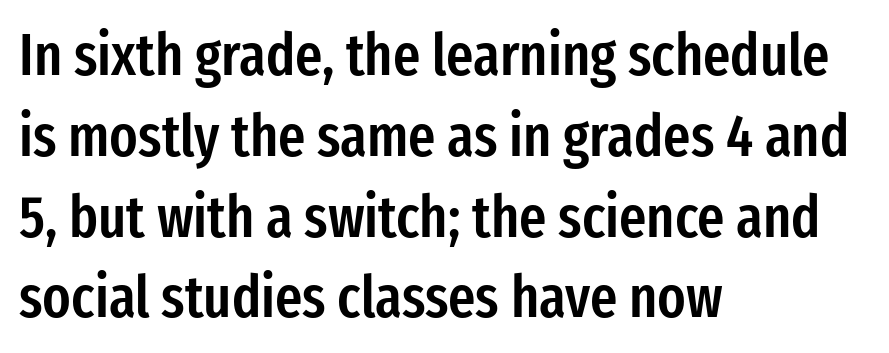
The image shows 59 px semibold, condensed sans-serif type, upright; set left-aligned, normal line spacing (1.37x), normal letter spacing, not underlined; low stroke contrast and a medium x-height.
